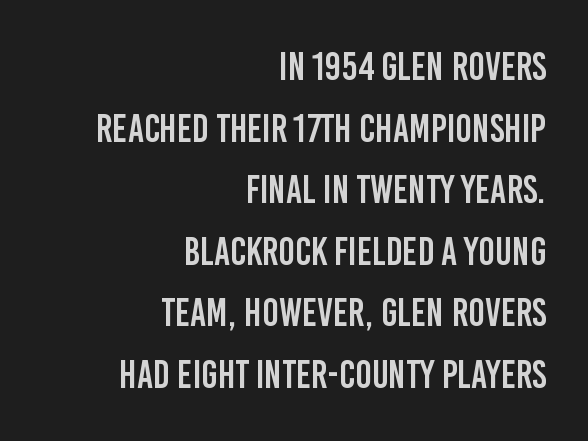
Q: Is the text italic (slanted)? A: No, it is upright.
Q: Is the typeface a serif or a sans-serif typeface? A: Sans-serif.
Q: Is the text underlined? A: No.
Q: How is the paragraph aligned? A: Right-aligned.
Q: Is the spacing between letters normal or unusually wide? A: Normal.
Q: Is the spacing between lines tight, normal or loose? A: Normal.
Q: Width (condensed, normal, or wide)? A: Condensed.
Q: Stroke contrast? A: Low.
Q: x-height? A: Large.
Q: Monospaced? A: No.
